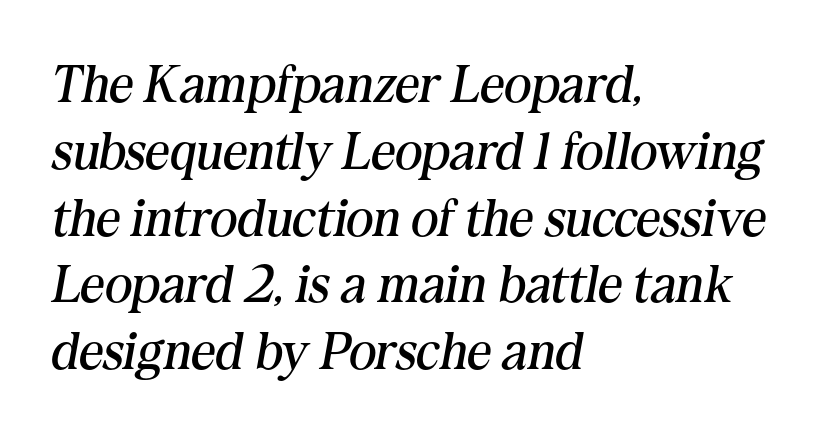
Q: Is the text bold? A: No.
Q: Is the text italic (slanted)? A: Yes, it leans right by about 10 degrees.
Q: Is the typeface a serif or a sans-serif typeface? A: Serif.
Q: Is the text underlined? A: No.
Q: How is the paragraph aligned? A: Left-aligned.
Q: Is the spacing between letters normal or unusually wide? A: Normal.
Q: Is the spacing between lines tight, normal or loose? A: Normal.
Q: Width (condensed, normal, or wide)? A: Normal.
Q: Stroke contrast? A: Medium.
Q: x-height? A: Medium.
Q: Monospaced? A: No.
